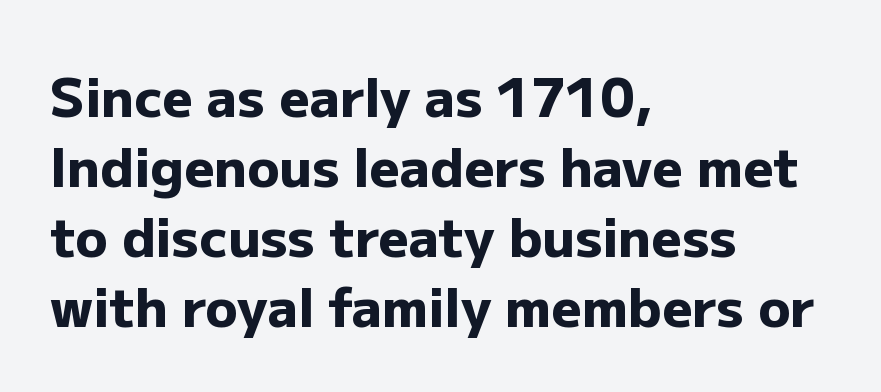
Q: Is the text bold? A: Yes.
Q: Is the text italic (slanted)? A: No, it is upright.
Q: Is the typeface a serif or a sans-serif typeface? A: Sans-serif.
Q: Is the text underlined? A: No.
Q: How is the paragraph aligned? A: Left-aligned.
Q: Is the spacing between letters normal or unusually wide? A: Normal.
Q: Is the spacing between lines tight, normal or loose? A: Normal.
Q: Width (condensed, normal, or wide)? A: Normal.
Q: Stroke contrast? A: Low.
Q: x-height? A: Medium.
Q: Monospaced? A: No.
